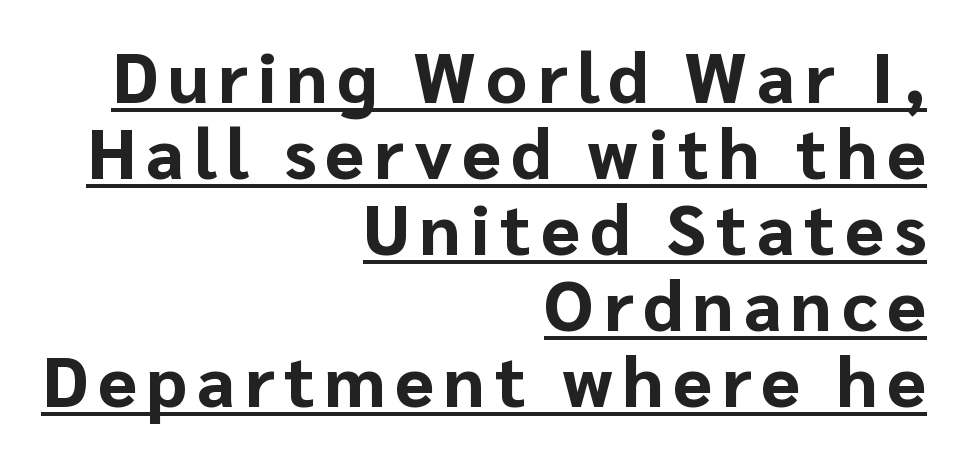
Q: Is the text bold? A: Yes.
Q: Is the text italic (slanted)? A: No, it is upright.
Q: Is the typeface a serif or a sans-serif typeface? A: Sans-serif.
Q: Is the text underlined? A: Yes.
Q: How is the paragraph aligned? A: Right-aligned.
Q: Is the spacing between lines tight, normal or loose? A: Tight.
Q: Width (condensed, normal, or wide)? A: Normal.
Q: Stroke contrast? A: Low.
Q: x-height? A: Medium.
Q: Monospaced? A: No.
